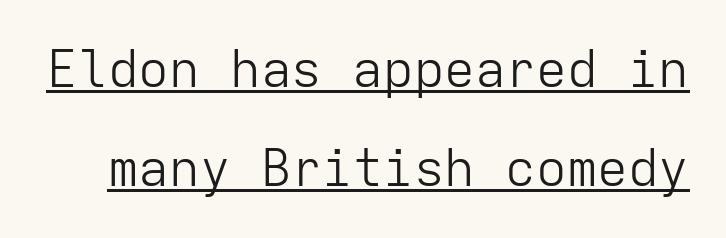
You could fit nearly another row in the gap between these rows. Are there feet on the stems? There aren't — it's a sans. Decoration check: the copy is underlined. The strokes are not fattened; the text isn't bold. Do the characters align in a grid? Yes, the font is monospaced. Tracking here is standard; glyphs follow each other at the usual distance.
